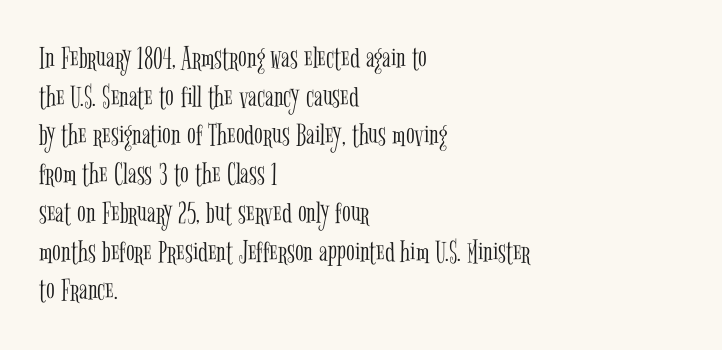
Compared with a centered layout, this one pins lines to the left instead. This reads as an unemphasized weight, regular at the heaviest. Each letter's strokes conclude with small projecting serifs. The rendering uses natural spacing where letterforms have individual widths. Any mark beneath the type? The region is blank. Italic: no, the glyphs are upright roman.
